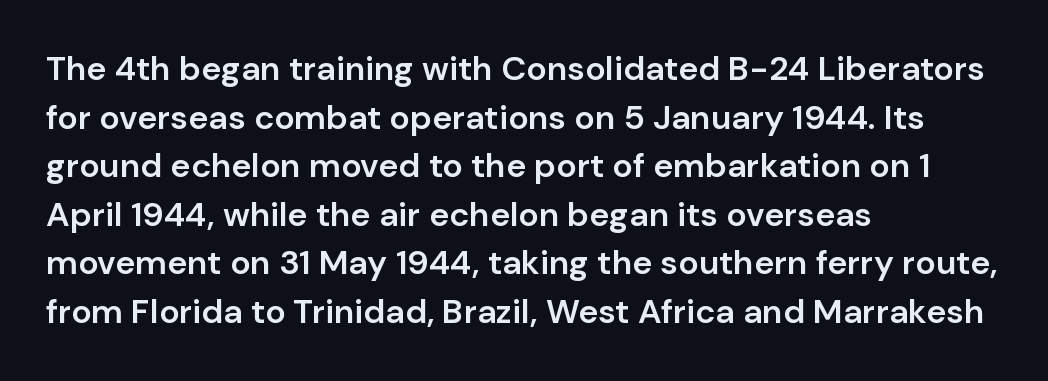
{"serif": "no", "italic": "no", "bold": "semi", "weight": "semibold", "width": "normal", "stroke_contrast": "low", "x_height": "medium", "monospaced": "no", "underline": "no", "align": "left", "line_spacing": "normal", "line_spacing_ratio": 1.43, "letter_spacing": "normal", "letter_spacing_em": 0.0, "glyph_px": 34}
